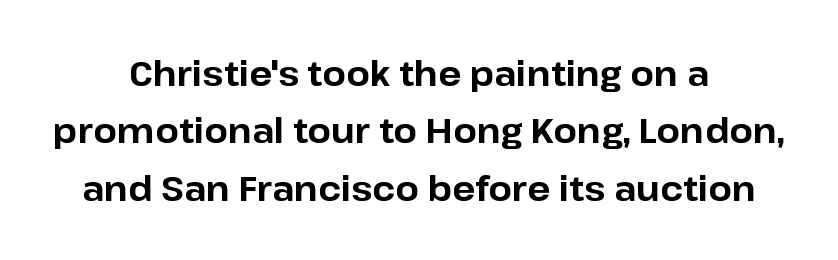
One-word summary of the alignment: center. Type style note: lacks serifs. Words appear dense and cohesive because spacing is normal. Bare-footed words on every line. Normally led — the rows are evenly, conventionally spaced.
